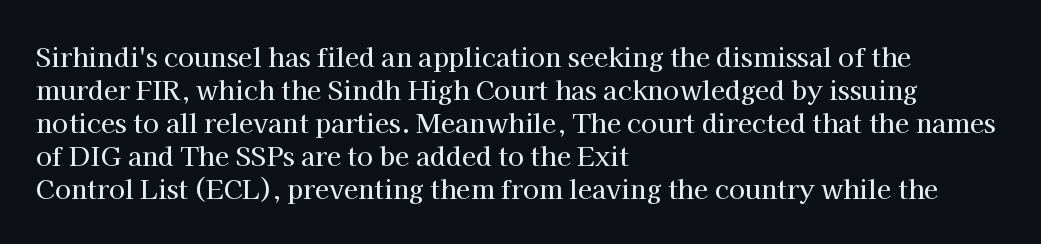
The image shows 26 px text type, upright; set left-aligned, normal line spacing (1.27x), normal letter spacing, not underlined.
